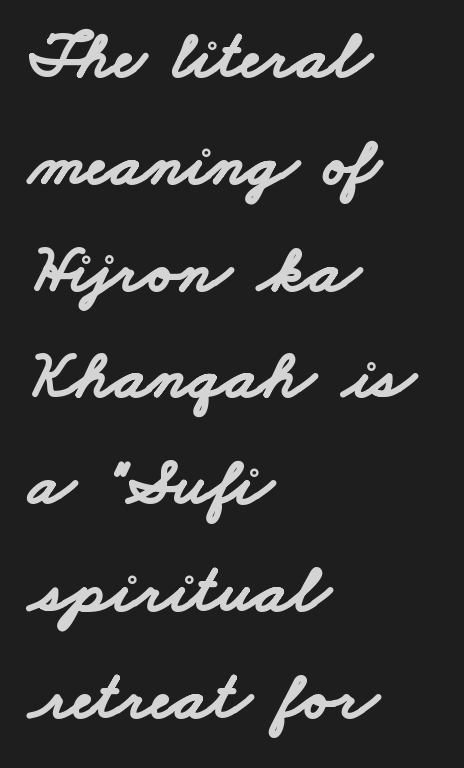
{"serif": "no", "bold": "yes", "weight": "bold", "width": "wide", "stroke_contrast": "low", "x_height": "small", "monospaced": "no", "underline": "no", "align": "left", "line_spacing": "normal", "line_spacing_ratio": 1.57, "letter_spacing": "normal", "letter_spacing_em": 0.0, "glyph_px": 68}
